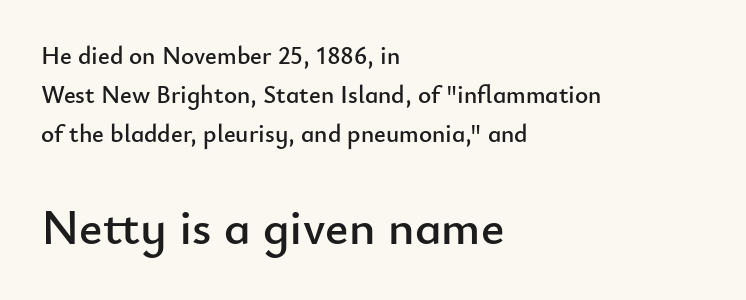
{"serif": "no", "italic": "no", "width": "normal", "stroke_contrast": "low", "x_height": "small", "monospaced": "no", "underline": "no", "align": "left", "line_spacing": "normal", "line_spacing_ratio": 1.56, "letter_spacing": "normal", "letter_spacing_em": 0.0, "larger_block": "second", "size_ratio": 2.0, "glyph_px": 50}
